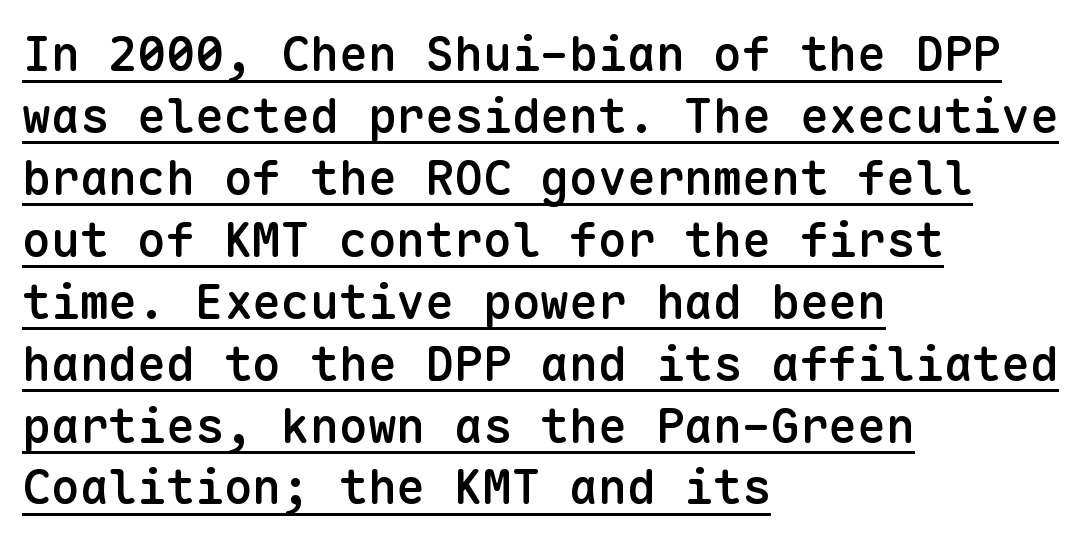
Serif or sans? Sans — the stroke terminals are bare. No italicization has been applied; the sample stays upright. A continuous stroke trails under the words, as in a hyperlink. The tracking reads as untouched default to a designer's eye.
